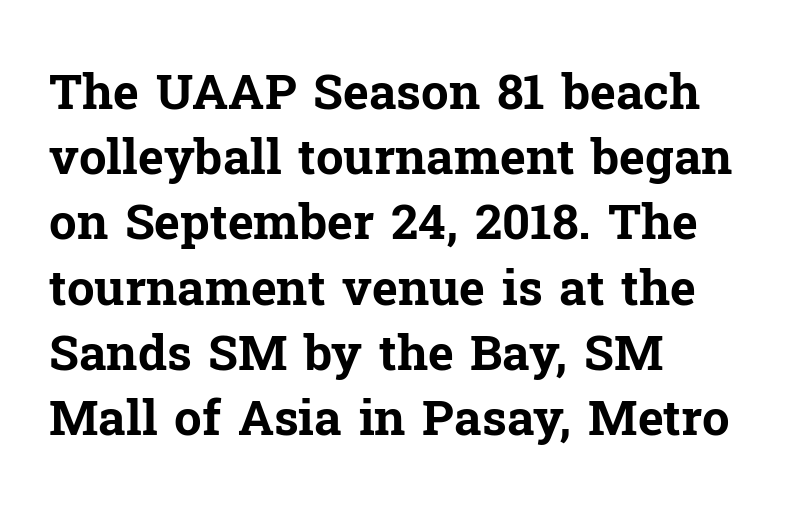
Q: Is the text bold? A: Yes.
Q: Is the text italic (slanted)? A: No, it is upright.
Q: Is the typeface a serif or a sans-serif typeface? A: Serif.
Q: Is the text underlined? A: No.
Q: How is the paragraph aligned? A: Left-aligned.
Q: Is the spacing between letters normal or unusually wide? A: Normal.
Q: Is the spacing between lines tight, normal or loose? A: Normal.
Q: Width (condensed, normal, or wide)? A: Normal.
Q: Stroke contrast? A: Low.
Q: x-height? A: Medium.
Q: Monospaced? A: No.
